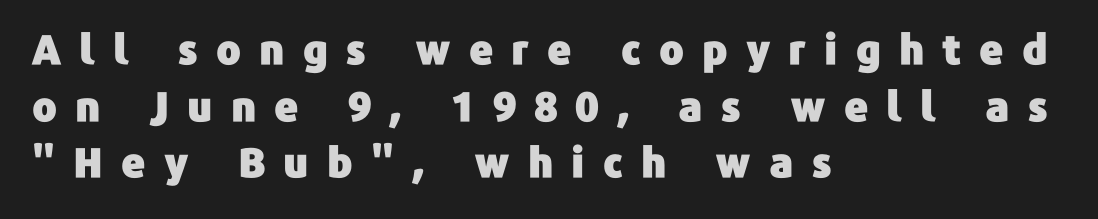
Q: Is the text italic (slanted)? A: No, it is upright.
Q: Is the typeface a serif or a sans-serif typeface? A: Sans-serif.
Q: Is the text underlined? A: No.
Q: How is the paragraph aligned? A: Left-aligned.
Q: Is the spacing between letters normal or unusually wide? A: Unusually wide.
Q: Is the spacing between lines tight, normal or loose? A: Normal.
Q: Width (condensed, normal, or wide)? A: Normal.
Q: Stroke contrast? A: Low.
Q: x-height? A: Medium.
Q: Monospaced? A: No.
